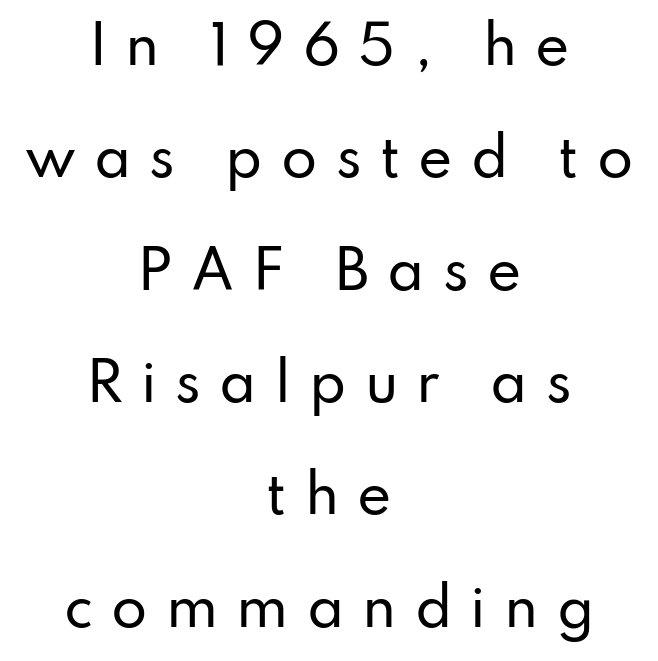
Characters follow at a spacing far wider than the type designer built in. Line starts and ends both wander, symmetrically. The letters advance in unequal steps, a hallmark of proportional type. The string is rendered with underlining switched off. Check where the strokes stop: nothing finishes them off — pure sans. The typography opts for an upright posture over an oblique one.
